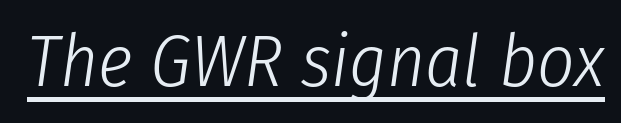
{"italic": "yes", "lean": "right", "slant_degrees": 8, "bold": "no", "weight": "light", "width": "condensed", "stroke_contrast": "low", "x_height": "medium", "monospaced": "no", "underline": "yes", "letter_spacing": "normal", "letter_spacing_em": 0.0, "glyph_px": 73}
